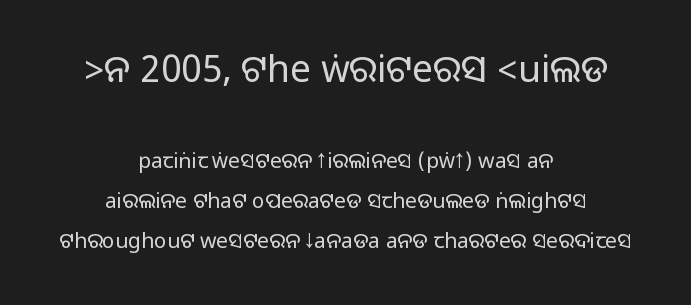
Q: Is the text italic (slanted)? A: No, it is upright.
Q: Is the typeface a serif or a sans-serif typeface? A: Sans-serif.
Q: Is the text underlined? A: No.
Q: How is the paragraph aligned? A: Centered.
Q: Is the spacing between letters normal or unusually wide? A: Normal.
Q: Is the spacing between lines tight, normal or loose? A: Loose.
Q: Which block of text is set in a larger size, the first (top) or the second (bottom)? A: The first (top) one.
Q: Width (condensed, normal, or wide)? A: Normal.
Q: Stroke contrast? A: Medium.
Q: Monospaced? A: No.
